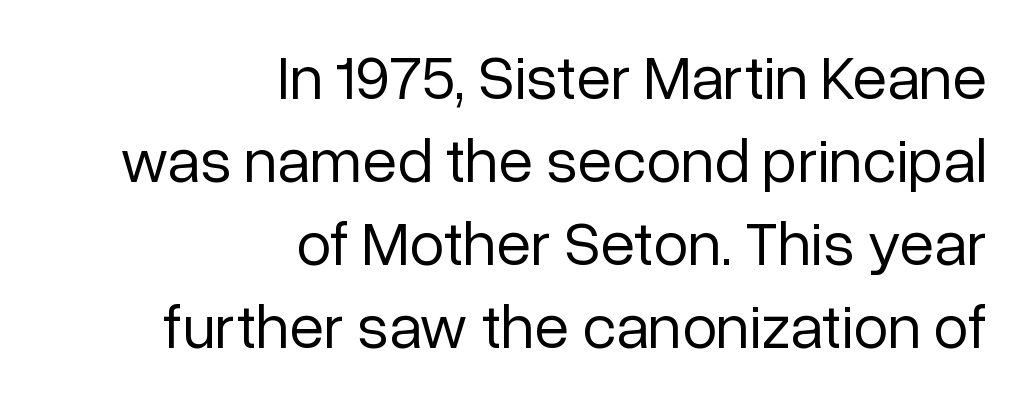
The image shows 63 px regular-weight sans-serif type, upright; set right-aligned, normal line spacing (1.32x), normal letter spacing, not underlined; low stroke contrast and a medium x-height.
